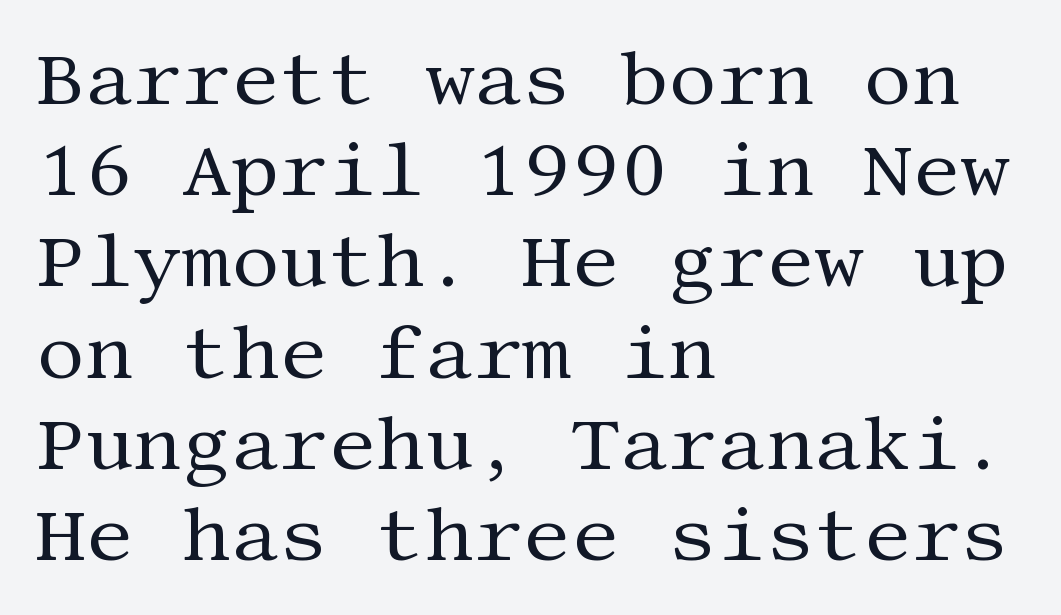
Between one letter and the next there's only the usual sliver of space. The specimen reads as upright at a glance. No extra ink here — the face is not bold. Teacher's note: observe the even left margin — that is flush-left alignment. Decoration check: the copy has no underline. The text was rendered using a seriffed face with decorative stroke endings.
